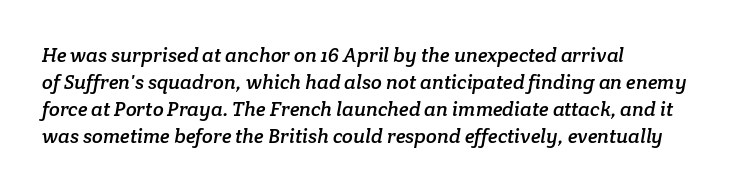
Q: Is the text underlined? A: No.
Q: How is the paragraph aligned? A: Left-aligned.
Q: Is the spacing between letters normal or unusually wide? A: Normal.
Q: Is the spacing between lines tight, normal or loose? A: Normal.
